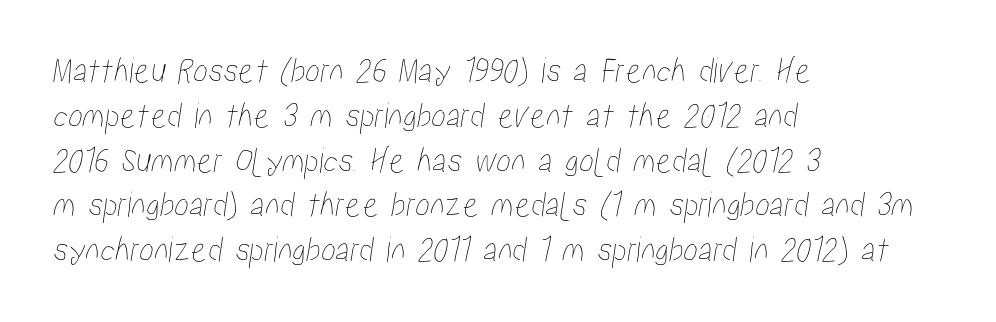
{"width": "condensed", "stroke_contrast": "low", "x_height": "medium", "monospaced": "no", "underline": "no", "align": "left", "line_spacing_ratio": 1.21, "letter_spacing": "normal", "letter_spacing_em": 0.0, "glyph_px": 37}
